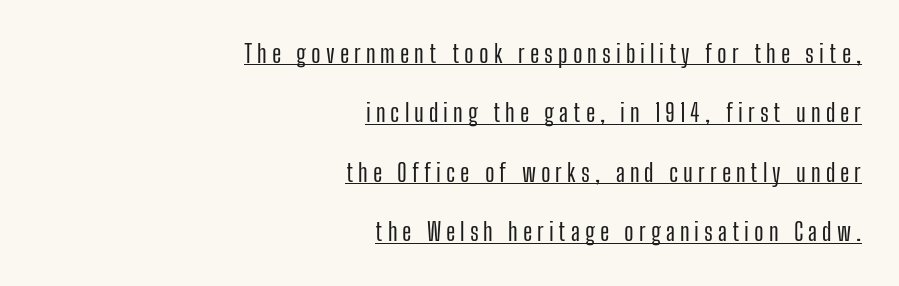
A student would call this right alignment; a typographer would say flush right, rag left. Compared with typical body copy, the letter spacing here is much looser. These characters rest on top of a visible drawn line. Quick note: not italic, upright.
